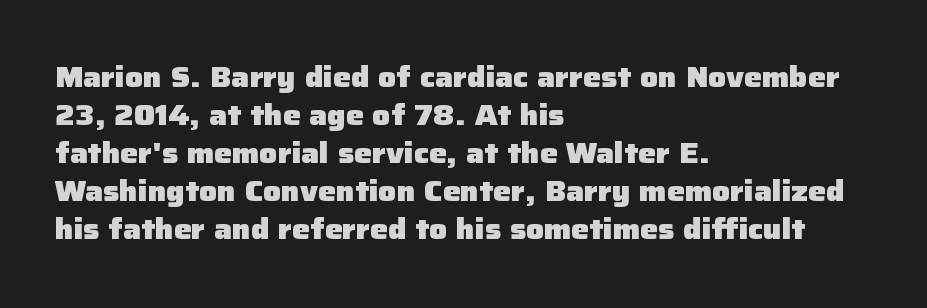
{"serif": "no", "italic": "no", "bold": "yes", "weight": "heavy", "width": "normal", "stroke_contrast": "low", "x_height": "medium", "monospaced": "no", "underline": "no", "align": "left", "line_spacing": "normal", "line_spacing_ratio": 1.36, "letter_spacing": "normal", "letter_spacing_em": 0.0, "glyph_px": 28}
